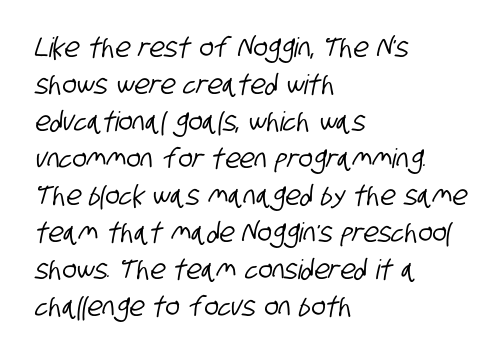
The image shows 27 px text type; set left-aligned, normal line spacing (1.37x), normal letter spacing, not underlined.
